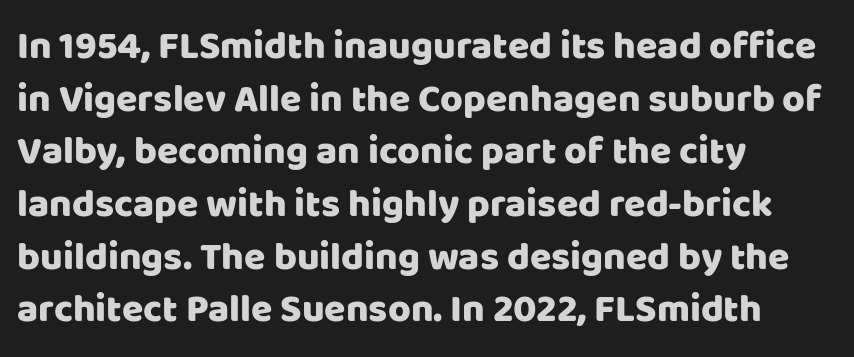
Q: Is the text italic (slanted)? A: No, it is upright.
Q: Is the typeface a serif or a sans-serif typeface? A: Sans-serif.
Q: Is the text underlined? A: No.
Q: How is the paragraph aligned? A: Left-aligned.
Q: Is the spacing between letters normal or unusually wide? A: Normal.
Q: Is the spacing between lines tight, normal or loose? A: Normal.
Q: Width (condensed, normal, or wide)? A: Normal.
Q: Stroke contrast? A: Low.
Q: x-height? A: Large.
Q: Monospaced? A: No.
